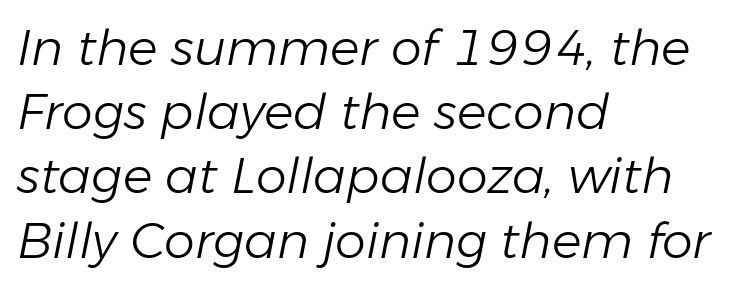
The image shows 49 px light type, italic (leaning right); set left-aligned, normal line spacing (1.31x), normal letter spacing, not underlined; low stroke contrast and a medium x-height.
